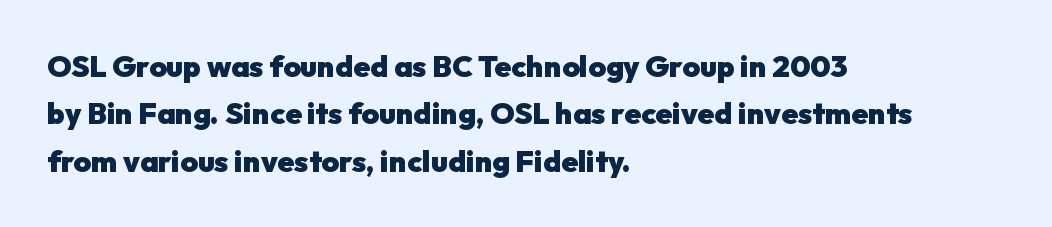
{"serif": "no", "italic": "no", "bold": "yes", "weight": "heavy", "width": "normal", "stroke_contrast": "low", "x_height": "medium", "monospaced": "no", "underline": "no", "align": "left", "line_spacing": "normal", "line_spacing_ratio": 1.58, "letter_spacing": "normal", "letter_spacing_em": 0.0, "glyph_px": 30}
